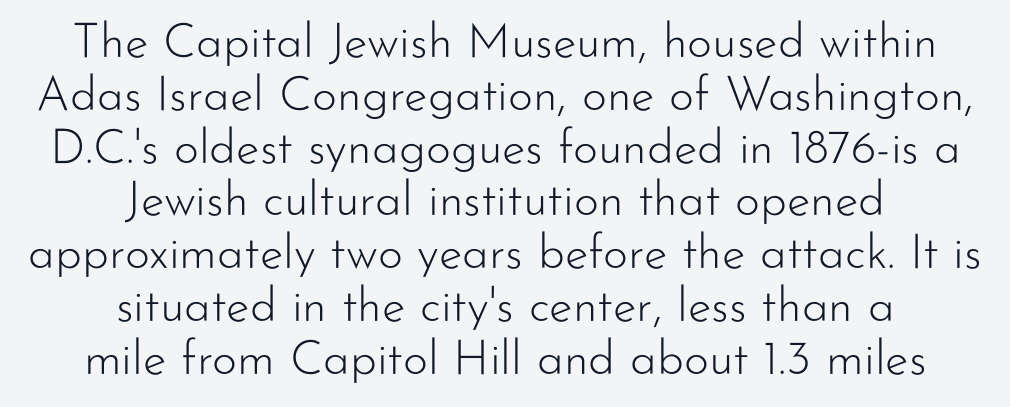
This rendering leaves character spacing at its baseline value. The passage shown is not bold in any degree. When letters stand straight like this, we call the style roman or upright. Closely set lines give the paragraph a compact silhouette. Where is the straight margin? There isn't one; the lines are centered.
